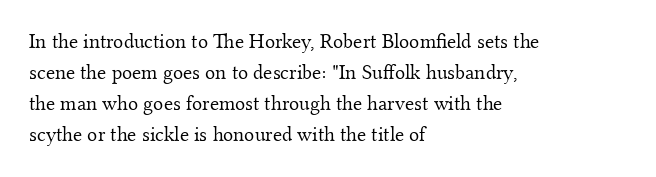
{"italic": "no", "bold": "no", "underline": "no", "align": "left", "line_spacing": "normal", "line_spacing_ratio": 1.48, "letter_spacing": "normal", "letter_spacing_em": 0.0, "glyph_px": 21}
